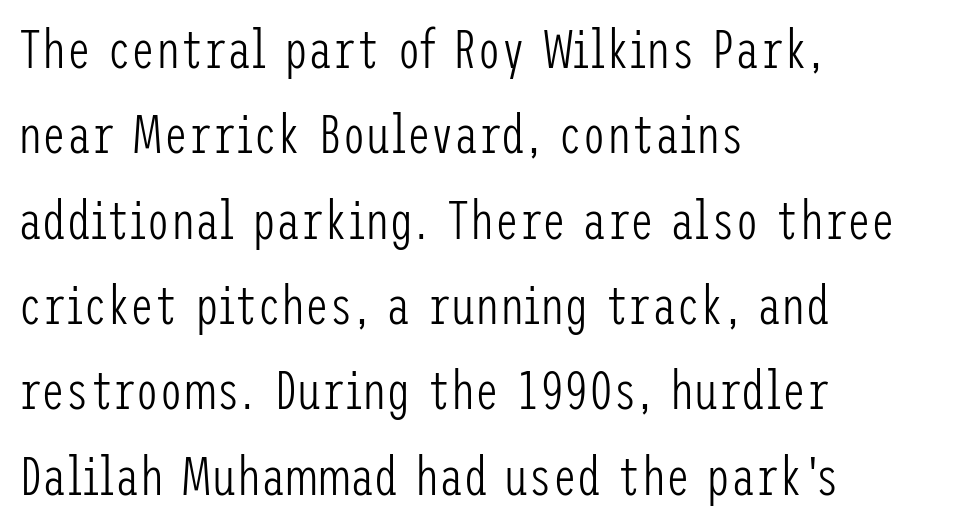
The typesetting does not lean heavy: it is not bold. A normal amount of white space separates one row of letters from the next. No word sits above an underline. In terms of letterform style, serifs are entirely absent. Visually the block forms a straight wall on the left and a jagged coastline on the right. Short note: letters normally spaced.
